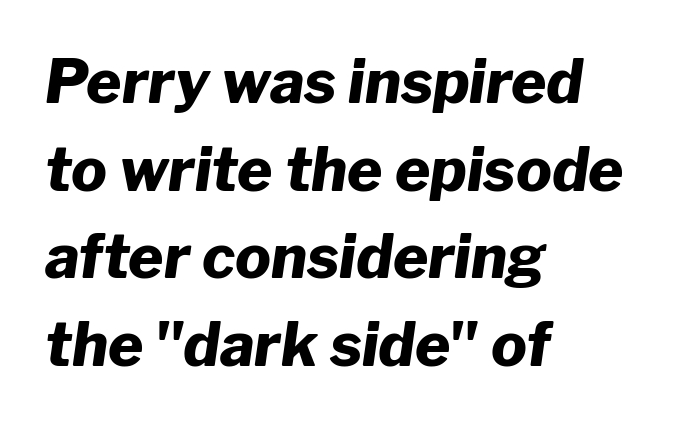
The text carries the slant typical of an italic or oblique font. The letters sit at their default tracking, neither squeezed nor spread. Letters rest on an invisible, unmarked baseline. Successive baselines arrive at the customary interval.
